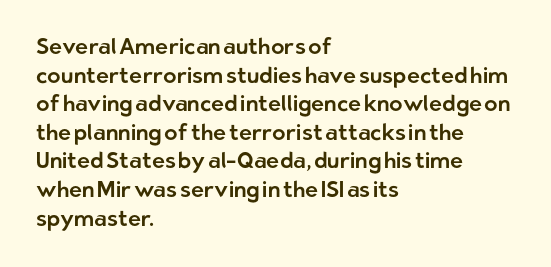
{"italic": "no", "underline": "no", "align": "left", "line_spacing": "normal", "line_spacing_ratio": 1.3, "letter_spacing": "normal", "letter_spacing_em": 0.0, "glyph_px": 22}
